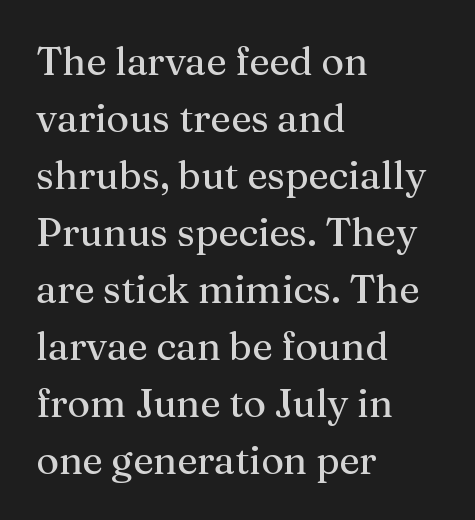
Q: Is the text bold? A: No.
Q: Is the text italic (slanted)? A: No, it is upright.
Q: Is the typeface a serif or a sans-serif typeface? A: Serif.
Q: Is the text underlined? A: No.
Q: How is the paragraph aligned? A: Left-aligned.
Q: Is the spacing between letters normal or unusually wide? A: Normal.
Q: Is the spacing between lines tight, normal or loose? A: Normal.
Q: Width (condensed, normal, or wide)? A: Normal.
Q: Stroke contrast? A: Medium.
Q: x-height? A: Medium.
Q: Monospaced? A: No.
